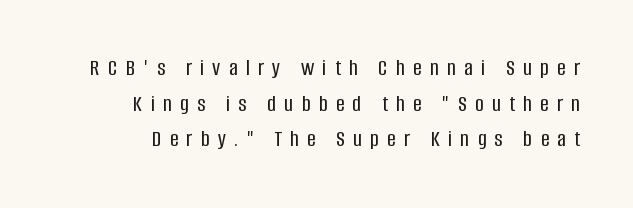
The image shows 24 px text type, upright; set right-aligned, normal line spacing (1.48x), unusually wide letter spacing (+0.34 em), not underlined.
